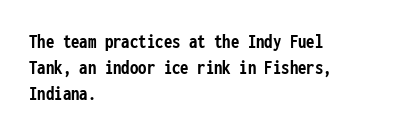
The image shows 21 px bold type, upright; set left-aligned, normal line spacing (1.25x), normal letter spacing, not underlined.
